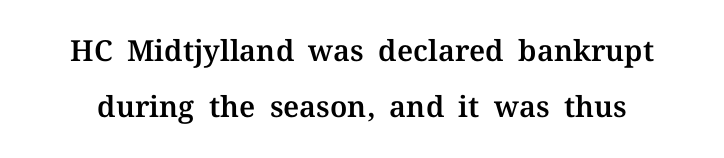
Q: Is the text italic (slanted)? A: No, it is upright.
Q: Is the typeface a serif or a sans-serif typeface? A: Serif.
Q: Is the text underlined? A: No.
Q: Is the spacing between letters normal or unusually wide? A: Normal.
Q: Is the spacing between lines tight, normal or loose? A: Loose.
Q: Width (condensed, normal, or wide)? A: Normal.
Q: Stroke contrast? A: Medium.
Q: x-height? A: Medium.
Q: Monospaced? A: No.
